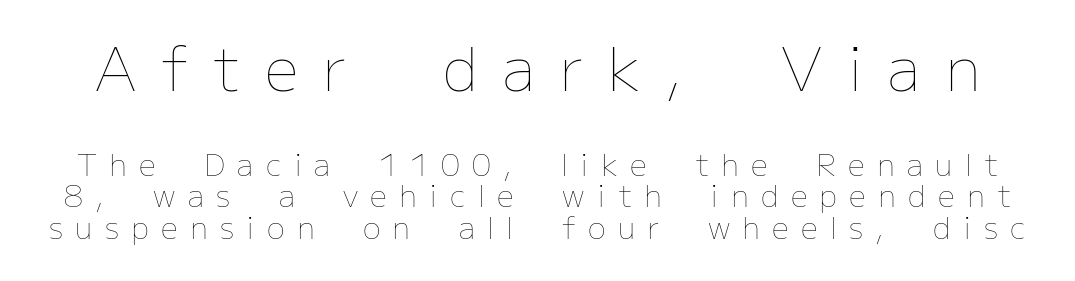
The image shows 60 px thin type, upright; set tight line spacing (1.05x), unusually wide letter spacing (+0.41 em), not underlined; the first (top) block is 2.0x larger; low stroke contrast and a medium x-height.
